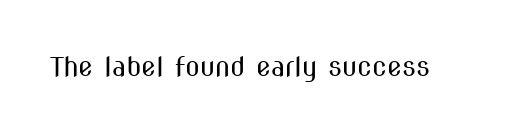
Has an underline been added? It has not. The type is set solid horizontally, with unmodified tracking. The characters are drawn with everyday or finer stroke widths. Every character sits straight up, as roman type does.
